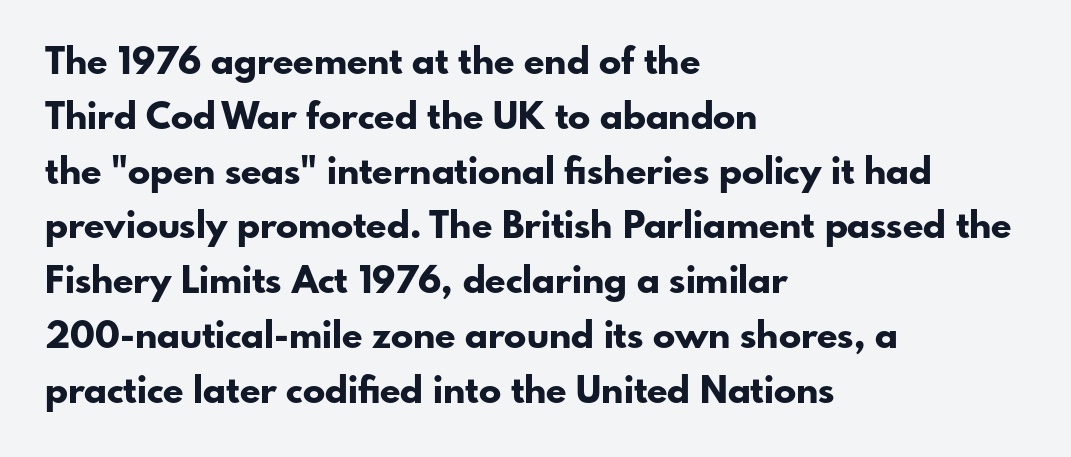
Q: Is the text bold? A: Yes.
Q: Is the text italic (slanted)? A: No, it is upright.
Q: Is the typeface a serif or a sans-serif typeface? A: Sans-serif.
Q: Is the text underlined? A: No.
Q: How is the paragraph aligned? A: Left-aligned.
Q: Is the spacing between letters normal or unusually wide? A: Normal.
Q: Is the spacing between lines tight, normal or loose? A: Normal.
Q: Width (condensed, normal, or wide)? A: Normal.
Q: Stroke contrast? A: Low.
Q: x-height? A: Small.
Q: Monospaced? A: No.
